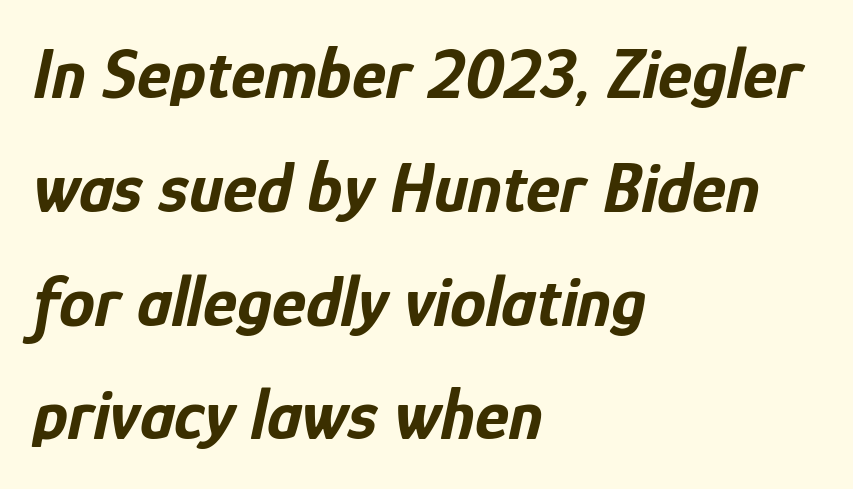
Q: Is the text bold? A: Yes.
Q: Is the text italic (slanted)? A: Yes, it leans right by about 12 degrees.
Q: Is the text underlined? A: No.
Q: How is the paragraph aligned? A: Left-aligned.
Q: Is the spacing between letters normal or unusually wide? A: Normal.
Q: Is the spacing between lines tight, normal or loose? A: Normal.
Q: Width (condensed, normal, or wide)? A: Condensed.
Q: Stroke contrast? A: Low.
Q: x-height? A: Medium.
Q: Monospaced? A: No.
